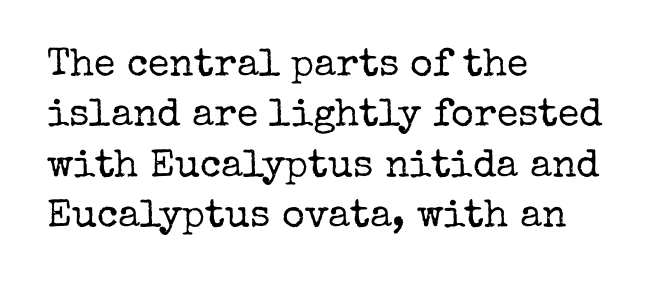
{"serif": "yes", "italic": "no", "bold": "no", "weight": "regular", "width": "normal", "stroke_contrast": "low", "x_height": "medium", "monospaced": "no", "underline": "no", "align": "left", "line_spacing": "normal", "line_spacing_ratio": 1.29, "letter_spacing": "normal", "letter_spacing_em": 0.0, "glyph_px": 39}
